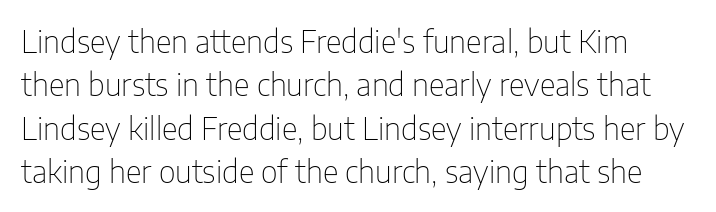
{"serif": "no", "italic": "no", "bold": "no", "weight": "thin", "width": "condensed", "stroke_contrast": "low", "x_height": "medium", "monospaced": "no", "underline": "no", "line_spacing": "normal", "line_spacing_ratio": 1.4, "letter_spacing": "normal", "letter_spacing_em": 0.0, "glyph_px": 31}
